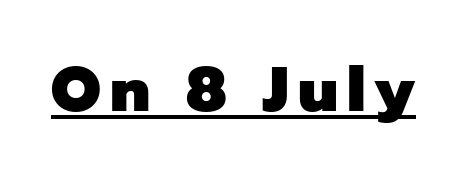
Q: Is the text bold? A: Yes.
Q: Is the text italic (slanted)? A: No, it is upright.
Q: Is the typeface a serif or a sans-serif typeface? A: Sans-serif.
Q: Is the text underlined? A: Yes.
Q: Width (condensed, normal, or wide)? A: Normal.
Q: Stroke contrast? A: Low.
Q: x-height? A: Medium.
Q: Monospaced? A: No.
